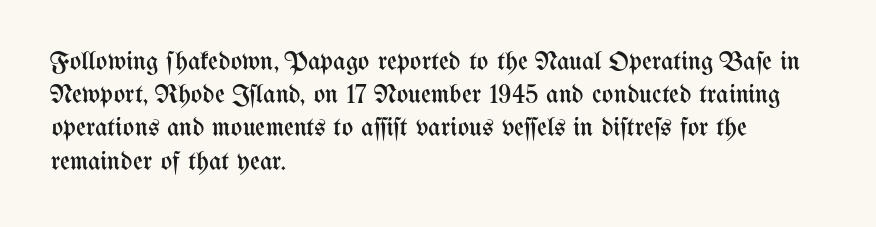
The image shows 27 px text type, upright; set left-aligned, line spacing 1.23x, normal letter spacing, not underlined.
